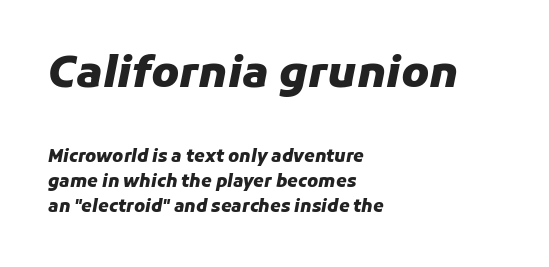
{"italic": "yes", "lean": "right", "slant_degrees": 11, "bold": "yes", "weight": "heavy", "width": "normal", "stroke_contrast": "low", "x_height": "medium", "monospaced": "no", "underline": "no", "align": "left", "line_spacing": "normal", "line_spacing_ratio": 1.47, "letter_spacing": "normal", "letter_spacing_em": 0.0, "larger_block": "first", "size_ratio": 2.53, "glyph_px": 43}
